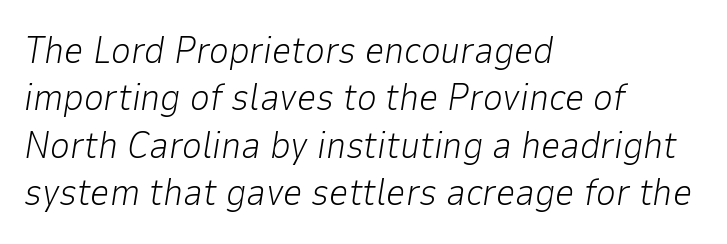
In terms of leading, this rendering sits right in the middle. The type is set solid horizontally, with unmodified tracking. This rendering uses left alignment, leaving the right contour irregular. The baseline area is clear. The axis of the letterforms is tilted away from vertical.
